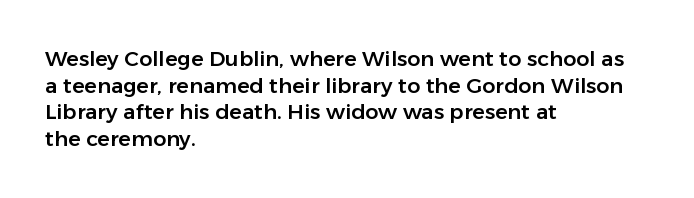
The image shows 21 px text type, upright; set left-aligned, normal line spacing (1.27x), normal letter spacing, not underlined.
